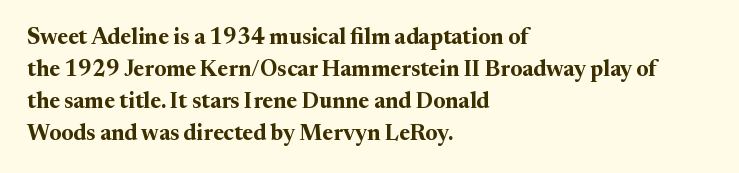
The image shows 22 px bold type, upright; set left-aligned, normal line spacing (1.45x), normal letter spacing, not underlined.
